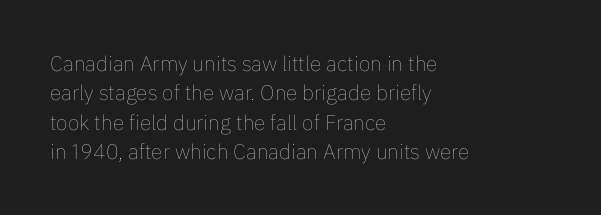
Q: Is the text bold? A: No.
Q: Is the text italic (slanted)? A: No, it is upright.
Q: Is the text underlined? A: No.
Q: How is the paragraph aligned? A: Left-aligned.
Q: Is the spacing between letters normal or unusually wide? A: Normal.
Q: Is the spacing between lines tight, normal or loose? A: Normal.
